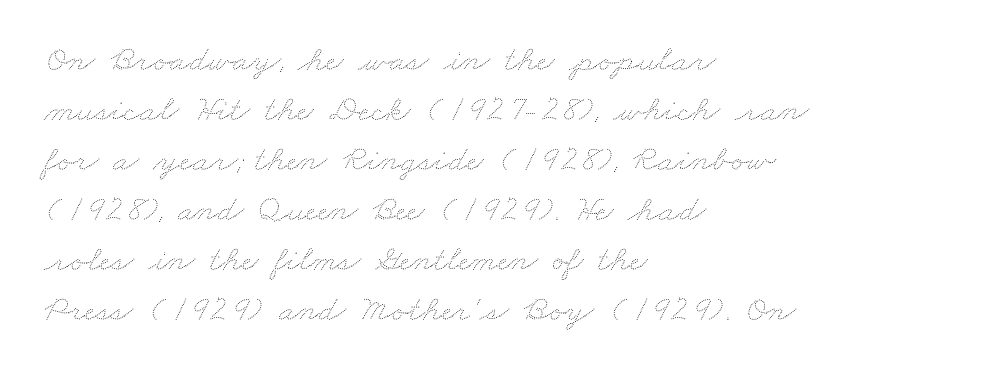
Layout note: lines flush left. Is the stroke heavy? The answer is a plain regular-or-lighter. The face used here is rendered with its standard letterfit. Proportional: the letters do not fall into vertical columns. One glance says typical: line gaps are just what's usual. Honestly, there is no underline to notice here at all.
